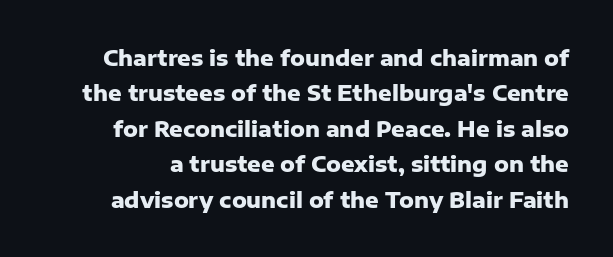
Q: Is the text bold? A: Yes.
Q: Is the text italic (slanted)? A: No, it is upright.
Q: Is the text underlined? A: No.
Q: Is the spacing between letters normal or unusually wide? A: Normal.
Q: Is the spacing between lines tight, normal or loose? A: Normal.
